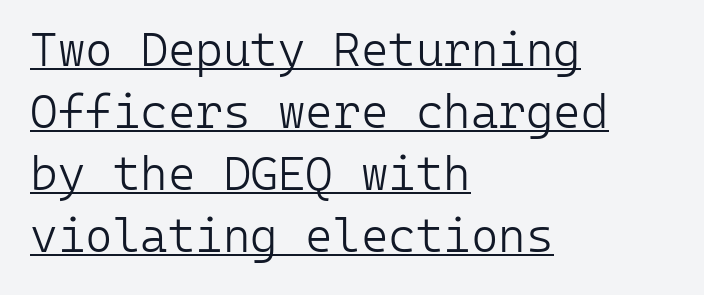
Q: Is the text bold? A: No.
Q: Is the text italic (slanted)? A: No, it is upright.
Q: Is the typeface a serif or a sans-serif typeface? A: Sans-serif.
Q: Is the text underlined? A: Yes.
Q: How is the paragraph aligned? A: Left-aligned.
Q: Is the spacing between letters normal or unusually wide? A: Normal.
Q: Is the spacing between lines tight, normal or loose? A: Normal.
Q: Width (condensed, normal, or wide)? A: Normal.
Q: Stroke contrast? A: Low.
Q: x-height? A: Medium.
Q: Monospaced? A: Yes.
